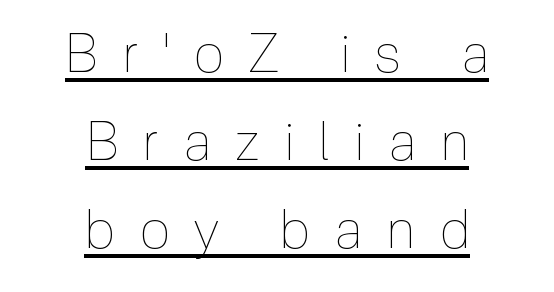
Q: Is the text bold? A: No.
Q: Is the text italic (slanted)? A: No, it is upright.
Q: Is the text underlined? A: Yes.
Q: How is the paragraph aligned? A: Centered.
Q: Is the spacing between letters normal or unusually wide? A: Unusually wide.
Q: Is the spacing between lines tight, normal or loose? A: Normal.
Q: Width (condensed, normal, or wide)? A: Condensed.
Q: x-height? A: Medium.
Q: Monospaced? A: No.
